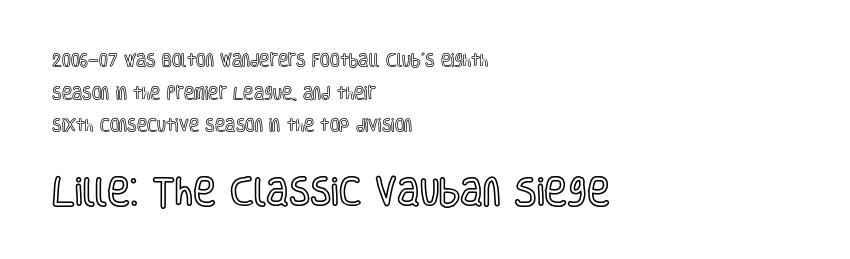
Is this a fixed-width face? No — the glyphs have proportional, varying widths. Honestly, the letter spacing is just normal — you wouldn't notice it. Notice how the stems are strictly vertical — no italics here. Regarding leading, the lines here are spaced well apart.
